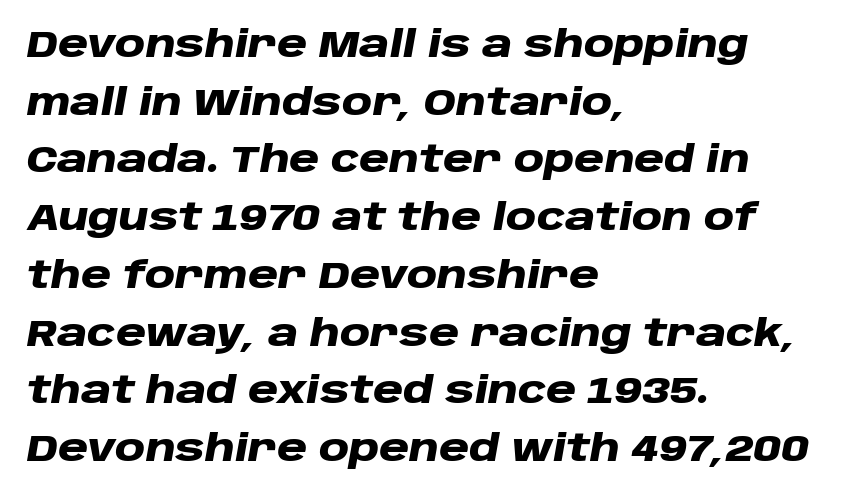
The image shows 37 px heavy, wide type, italic (leaning right); set left-aligned, normal line spacing (1.56x), normal letter spacing, not underlined; low stroke contrast and a large x-height.
